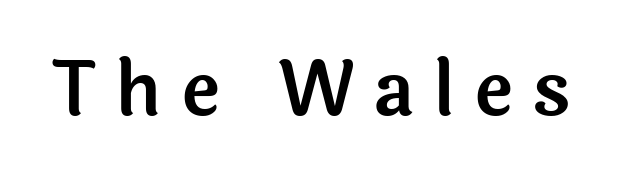
Q: Is the text italic (slanted)? A: No, it is upright.
Q: Is the typeface a serif or a sans-serif typeface? A: Sans-serif.
Q: Is the text underlined? A: No.
Q: Is the spacing between letters normal or unusually wide? A: Unusually wide.
Q: Width (condensed, normal, or wide)? A: Normal.
Q: x-height? A: Medium.
Q: Monospaced? A: No.
